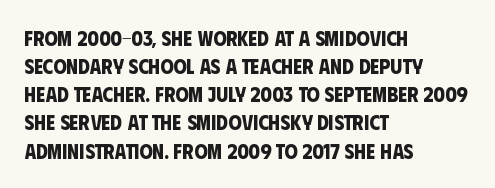
{"bold": "yes", "underline": "no", "align": "left", "line_spacing": "normal", "line_spacing_ratio": 1.34, "letter_spacing": "normal", "letter_spacing_em": 0.0, "glyph_px": 21}
